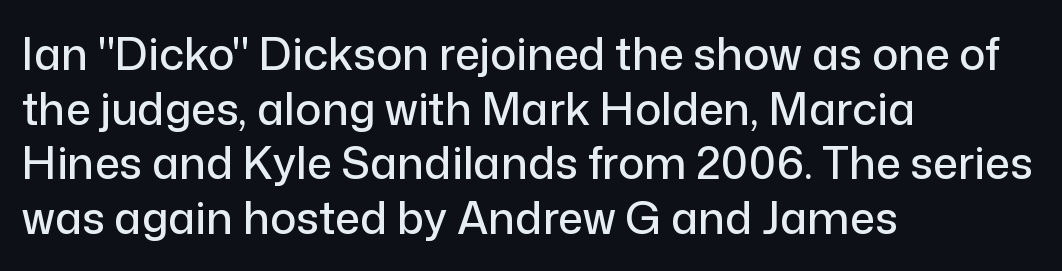
Note: no serifs on the glyphs. How are the letters spaced? Ordinarily, with no added tracking. Every stem runs plumb, perpendicular to the baseline. Teacher's note: observe the even left margin — that is flush-left alignment. The specimen omits any rule beneath the text block's lines. Here the designer chose a conventional face with non-uniform glyph widths.
